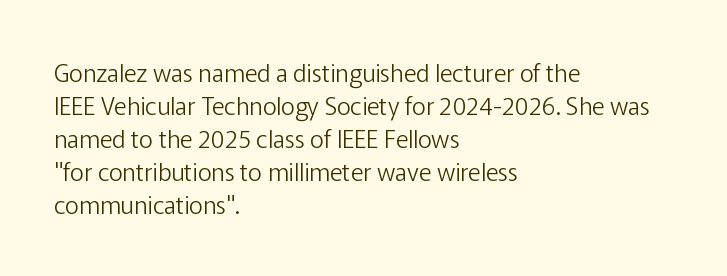
The image shows 24 px text type, upright; set left-aligned, normal line spacing (1.38x), normal letter spacing, not underlined.
